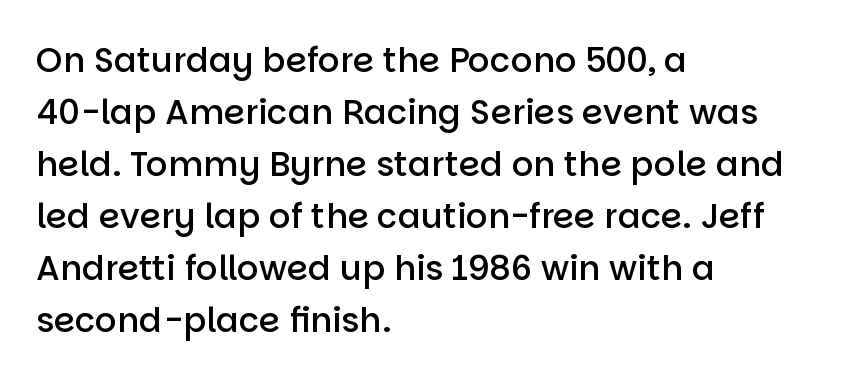
Horizontal bands of white between lines are of average thickness. A clean baseline with only descenders dipping below it. Reading down the block, your eye returns to a fixed left position each line. Is this a fixed-width face? No — the glyphs have proportional, varying widths. Is this a sans? Yes — the strokes have no serifs.
